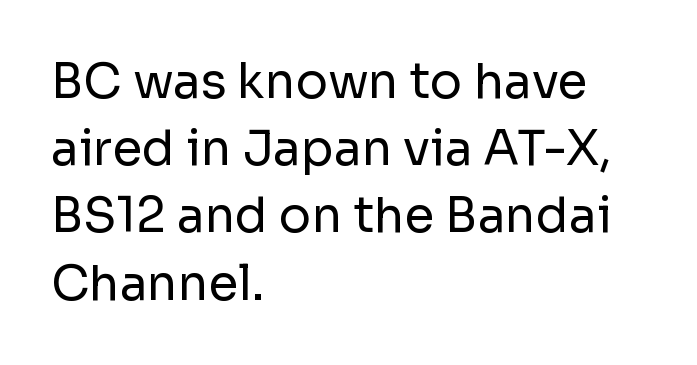
The rendering uses a moderate line-height, typical for paragraphs. Glyph-to-glyph distance matches everyday printed text. Nope, no serifs anywhere on these letters. Any mark beneath the type? The region is blank.
